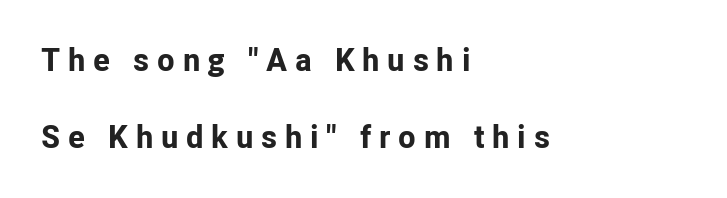
Q: Is the text bold? A: Yes.
Q: Is the text italic (slanted)? A: No, it is upright.
Q: Is the typeface a serif or a sans-serif typeface? A: Sans-serif.
Q: Is the text underlined? A: No.
Q: How is the paragraph aligned? A: Left-aligned.
Q: Is the spacing between letters normal or unusually wide? A: Unusually wide.
Q: Is the spacing between lines tight, normal or loose? A: Loose.
Q: Width (condensed, normal, or wide)? A: Normal.
Q: Stroke contrast? A: Low.
Q: x-height? A: Medium.
Q: Monospaced? A: No.
